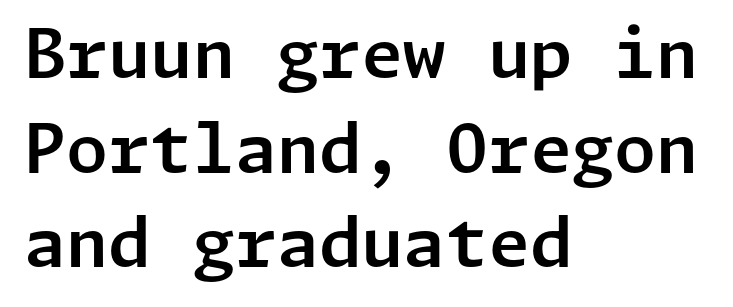
{"serif": "no", "italic": "no", "width": "normal", "stroke_contrast": "low", "x_height": "medium", "underline": "no", "align": "left", "line_spacing": "normal", "line_spacing_ratio": 1.39, "letter_spacing": "normal", "letter_spacing_em": 0.0, "glyph_px": 68}
